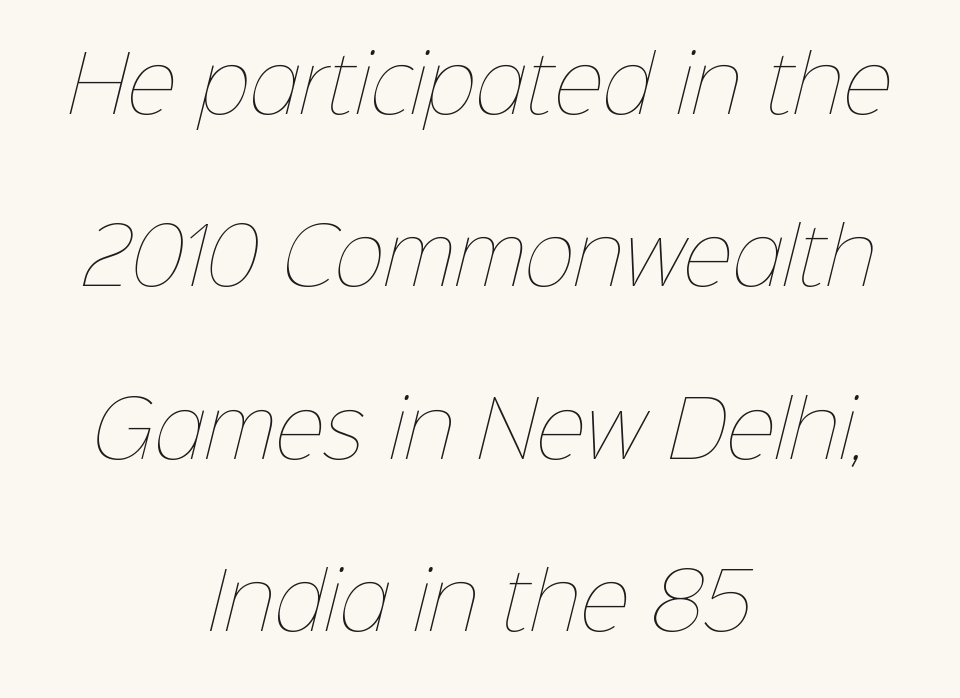
Q: Is the text bold? A: No.
Q: Is the text underlined? A: No.
Q: How is the paragraph aligned? A: Centered.
Q: Is the spacing between letters normal or unusually wide? A: Normal.
Q: Is the spacing between lines tight, normal or loose? A: Loose.
Q: Width (condensed, normal, or wide)? A: Normal.
Q: Stroke contrast? A: Low.
Q: x-height? A: Medium.
Q: Monospaced? A: No.
